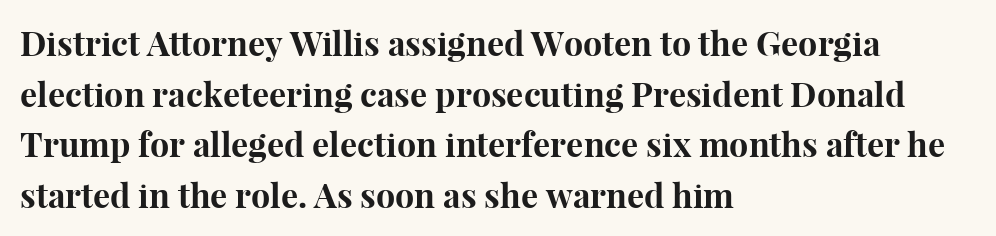
Q: Is the text bold? A: Yes.
Q: Is the text italic (slanted)? A: No, it is upright.
Q: Is the typeface a serif or a sans-serif typeface? A: Serif.
Q: Is the text underlined? A: No.
Q: How is the paragraph aligned? A: Left-aligned.
Q: Is the spacing between letters normal or unusually wide? A: Normal.
Q: Is the spacing between lines tight, normal or loose? A: Normal.
Q: Width (condensed, normal, or wide)? A: Normal.
Q: Stroke contrast? A: High.
Q: x-height? A: Medium.
Q: Monospaced? A: No.
